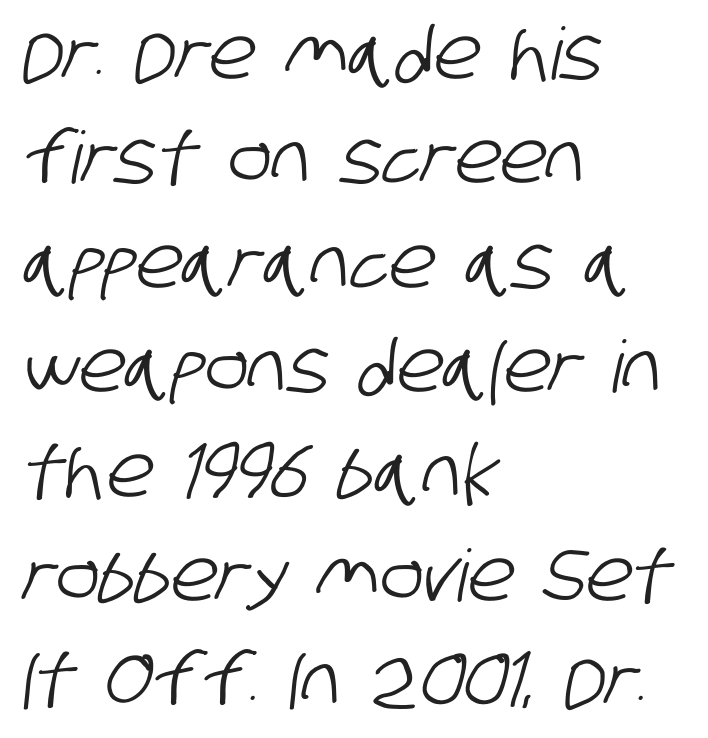
The image shows 72 px condensed sans-serif type; set left-aligned, normal line spacing (1.45x), normal letter spacing, not underlined; low stroke contrast and a large x-height.
